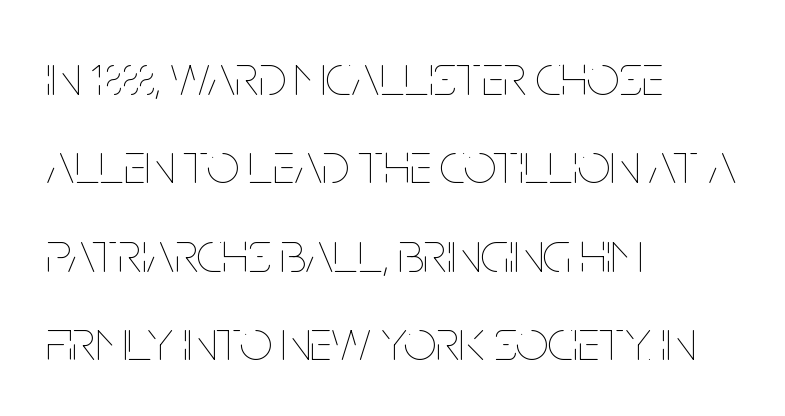
Think of a printed novel: that variable character pitch is what you see here. How would I describe the line gaps? Plain and ordinary. In terms of letterspacing, this is plain default setting. The font sits on the lighter half of the weight spectrum, regular included. Tall strokes in this sample are plumb rather than angled.
